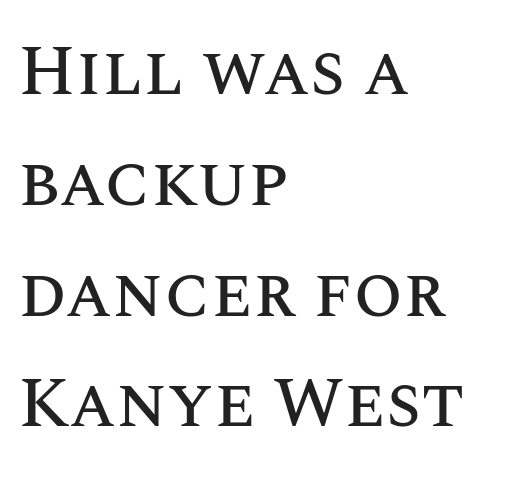
The passage shown is typed in a proportional face where columns would drift. How are the letters spaced? Ordinarily, with no added tracking. The strip under each line holds only bare page. Leading: standard. The axis of the letterforms is exactly vertical. Casual observation: everything's shoved over to the left.
